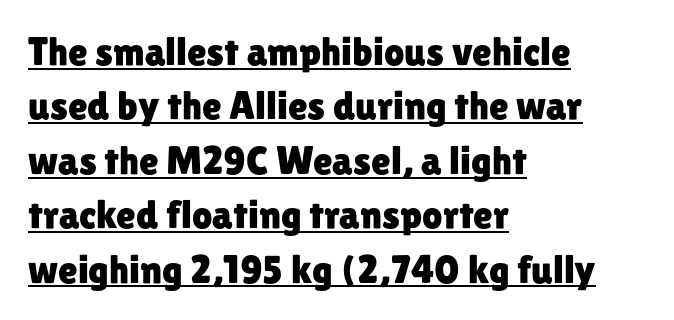
Q: Is the text italic (slanted)? A: No, it is upright.
Q: Is the typeface a serif or a sans-serif typeface? A: Sans-serif.
Q: Is the text underlined? A: Yes.
Q: How is the paragraph aligned? A: Left-aligned.
Q: Is the spacing between letters normal or unusually wide? A: Normal.
Q: Is the spacing between lines tight, normal or loose? A: Normal.
Q: Width (condensed, normal, or wide)? A: Normal.
Q: Stroke contrast? A: Low.
Q: x-height? A: Medium.
Q: Monospaced? A: No.
